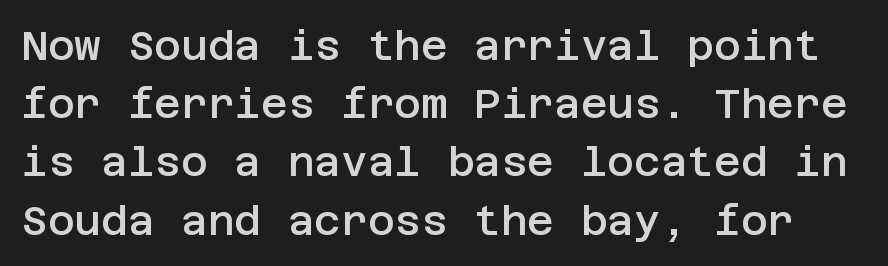
The letterforms sit shoulder to shoulder at normal distance. Successive baselines arrive at the customary interval. Posture: straight, roman, zero tilt. Regarding serifs, this sample does without them. The specimen omits any rule beneath the text block's lines. The passage shown is semibold, sitting just below true bold.
